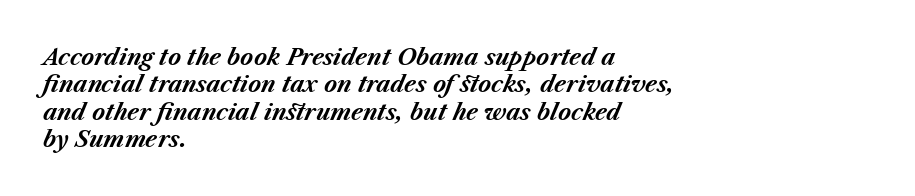
{"italic": "yes", "lean": "right", "slant_degrees": 23, "bold": "yes", "underline": "no", "align": "left", "line_spacing_ratio": 1.24, "letter_spacing": "normal", "letter_spacing_em": 0.0, "glyph_px": 22}
